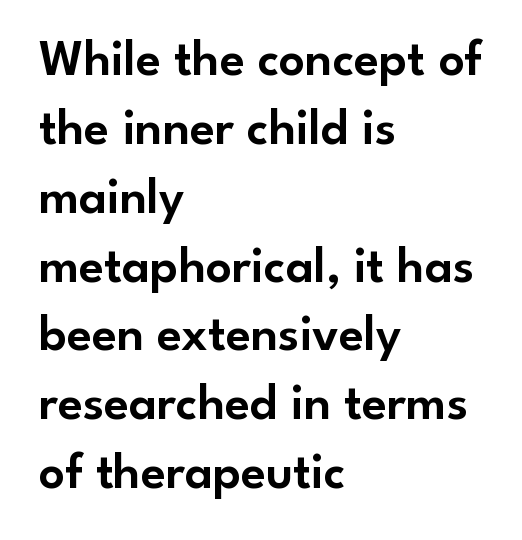
Q: Is the text italic (slanted)? A: No, it is upright.
Q: Is the typeface a serif or a sans-serif typeface? A: Sans-serif.
Q: Is the text underlined? A: No.
Q: How is the paragraph aligned? A: Left-aligned.
Q: Is the spacing between letters normal or unusually wide? A: Normal.
Q: Is the spacing between lines tight, normal or loose? A: Normal.
Q: Width (condensed, normal, or wide)? A: Normal.
Q: Stroke contrast? A: Low.
Q: x-height? A: Small.
Q: Monospaced? A: No.
